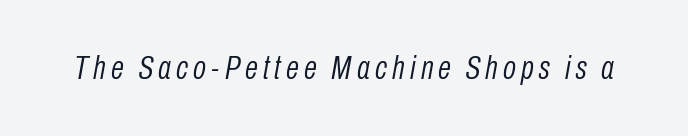
The image shows 34 px light, condensed type, italic (leaning right); set not underlined; low stroke contrast and a medium x-height.
